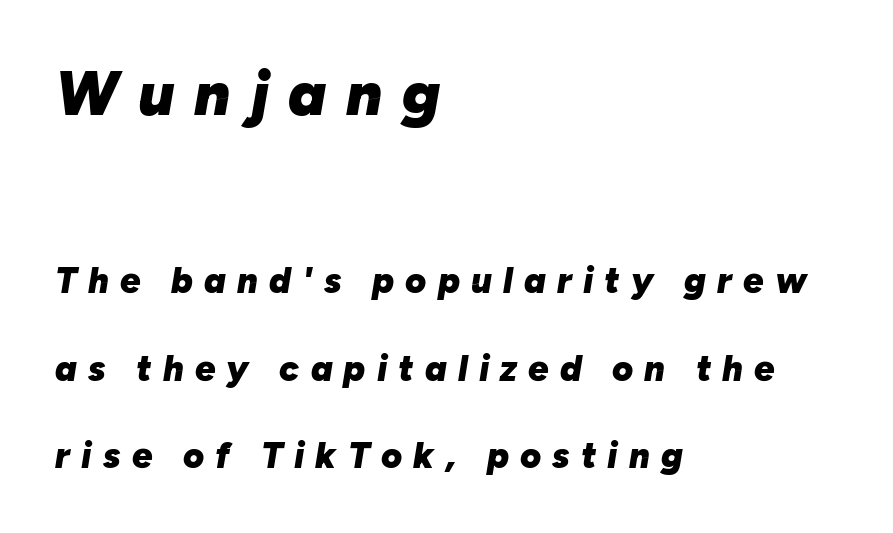
Q: Is the text bold? A: Yes.
Q: Is the text italic (slanted)? A: Yes, it leans right by about 10 degrees.
Q: Is the text underlined? A: No.
Q: How is the paragraph aligned? A: Left-aligned.
Q: Is the spacing between letters normal or unusually wide? A: Unusually wide.
Q: Is the spacing between lines tight, normal or loose? A: Loose.
Q: Which block of text is set in a larger size, the first (top) or the second (bottom)? A: The first (top) one.
Q: Width (condensed, normal, or wide)? A: Normal.
Q: Stroke contrast? A: Low.
Q: x-height? A: Medium.
Q: Monospaced? A: No.
